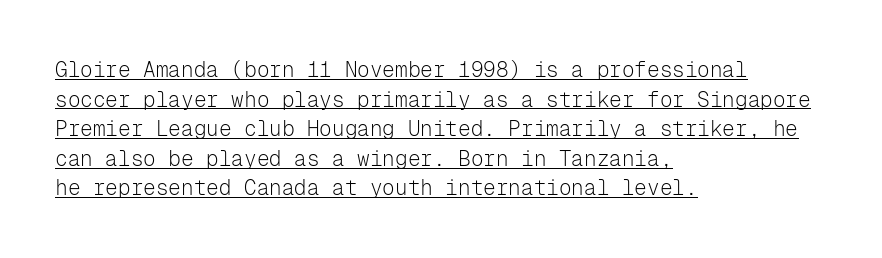
The image shows 21 px text type, upright; set left-aligned, normal line spacing (1.41x), normal letter spacing, underlined.
